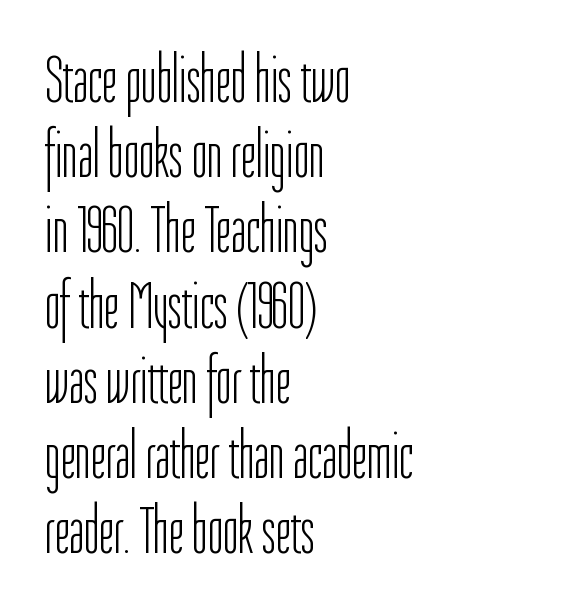
{"serif": "no", "italic": "no", "bold": "no", "weight": "light", "width": "condensed", "stroke_contrast": "low", "x_height": "medium", "monospaced": "no", "underline": "no", "align": "left", "line_spacing": "tight", "line_spacing_ratio": 1.14, "letter_spacing": "normal", "letter_spacing_em": 0.0, "glyph_px": 66}
